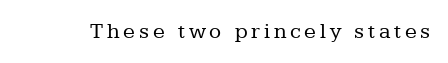
Q: Is the text bold? A: No.
Q: Is the text italic (slanted)? A: No, it is upright.
Q: Is the text underlined? A: No.
